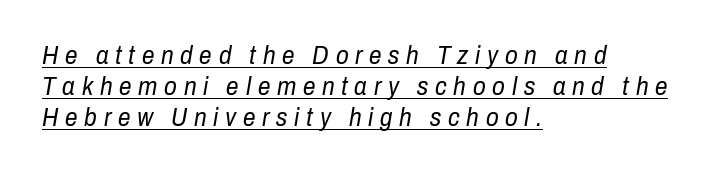
{"italic": "yes", "lean": "right", "slant_degrees": 10, "bold": "no", "underline": "yes", "align": "left", "line_spacing": "normal", "line_spacing_ratio": 1.25, "letter_spacing": "wide", "letter_spacing_em": 0.27, "glyph_px": 25}
